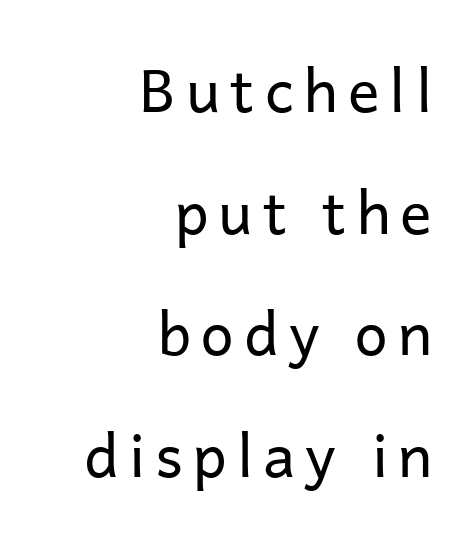
{"serif": "no", "italic": "no", "bold": "no", "weight": "regular", "width": "normal", "stroke_contrast": "low", "x_height": "medium", "monospaced": "no", "underline": "no", "align": "right", "line_spacing": "loose", "line_spacing_ratio": 2.06, "glyph_px": 59}
